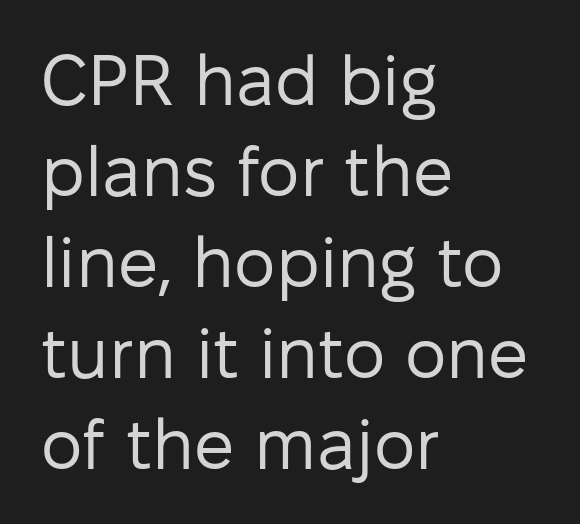
The image shows 71 px regular-weight sans-serif type, upright; set left-aligned, normal line spacing (1.28x), normal letter spacing, not underlined; low stroke contrast and a medium x-height.
